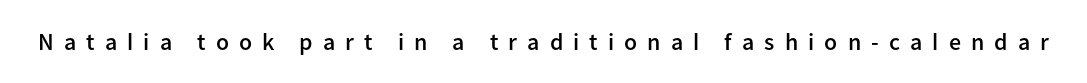
Students, this is semibold: more ink than regular, less than bold. Does extra space separate the letters? Yes, quite a lot of it. Descenders hang freely into open space. These lines were composed using upright roman letters.
